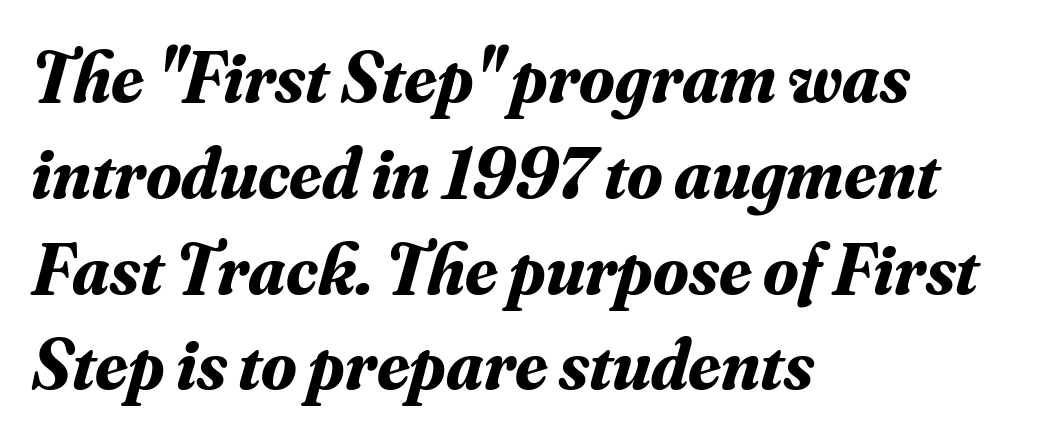
{"serif": "yes", "italic": "yes", "lean": "right", "slant_degrees": 16, "bold": "yes", "weight": "bold", "width": "normal", "stroke_contrast": "medium", "x_height": "small", "monospaced": "no", "underline": "no", "align": "left", "line_spacing": "normal", "line_spacing_ratio": 1.33, "letter_spacing": "normal", "letter_spacing_em": 0.0, "glyph_px": 72}
